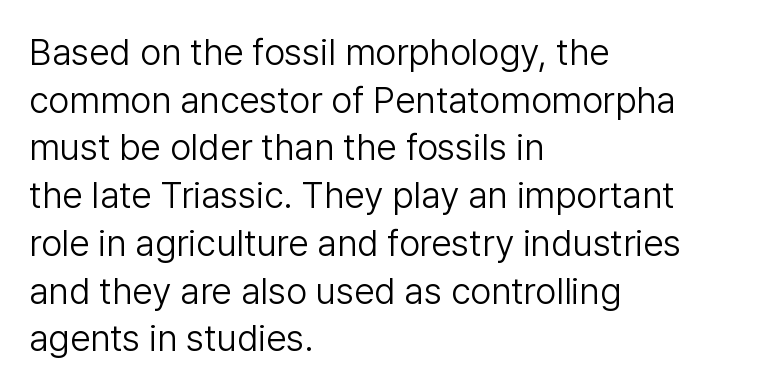
{"serif": "no", "italic": "no", "bold": "no", "weight": "light", "width": "normal", "stroke_contrast": "low", "x_height": "medium", "monospaced": "no", "underline": "no", "align": "left", "line_spacing": "normal", "line_spacing_ratio": 1.29, "letter_spacing": "normal", "letter_spacing_em": 0.0, "glyph_px": 37}
